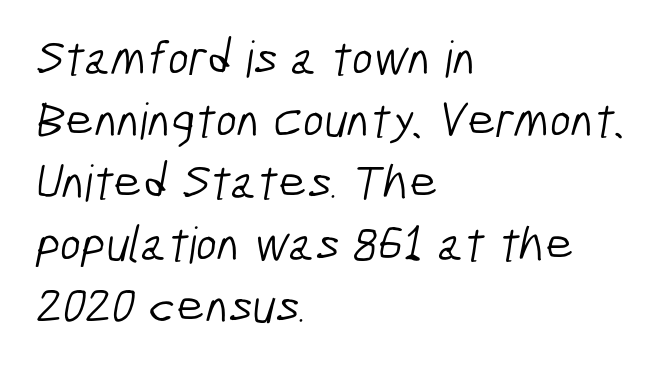
Short and long lines alike share a common starting point at left. The strokes carry an ordinary text weight at most. Rule under the text: the space is simply empty. The letters carry no serifs — their stems end cleanly without finishing strokes. Words appear dense and cohesive because spacing is normal. This sample has the flowing, uneven cadence of proportional lettering.
